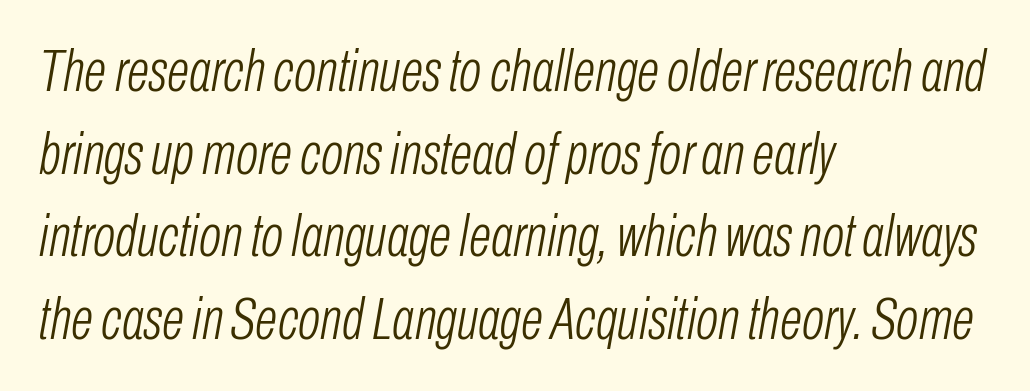
Q: Is the text bold? A: No.
Q: Is the text italic (slanted)? A: Yes, it leans right by about 10 degrees.
Q: Is the text underlined? A: No.
Q: How is the paragraph aligned? A: Left-aligned.
Q: Is the spacing between letters normal or unusually wide? A: Normal.
Q: Is the spacing between lines tight, normal or loose? A: Normal.
Q: Width (condensed, normal, or wide)? A: Condensed.
Q: Stroke contrast? A: Low.
Q: x-height? A: Medium.
Q: Monospaced? A: No.
